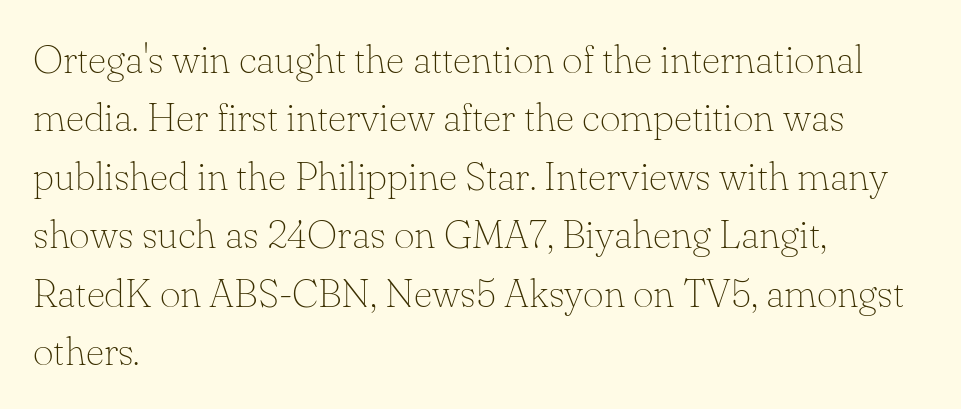
Q: Is the text bold? A: No.
Q: Is the text italic (slanted)? A: No, it is upright.
Q: Is the typeface a serif or a sans-serif typeface? A: Serif.
Q: Is the text underlined? A: No.
Q: How is the paragraph aligned? A: Left-aligned.
Q: Is the spacing between letters normal or unusually wide? A: Normal.
Q: Is the spacing between lines tight, normal or loose? A: Normal.
Q: Width (condensed, normal, or wide)? A: Normal.
Q: Stroke contrast? A: Low.
Q: x-height? A: Small.
Q: Monospaced? A: No.
